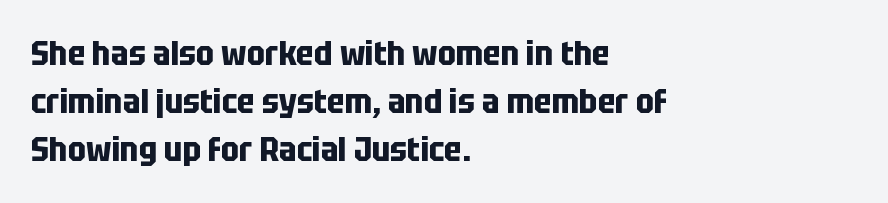
Q: Is the text bold? A: Yes.
Q: Is the text italic (slanted)? A: No, it is upright.
Q: Is the typeface a serif or a sans-serif typeface? A: Sans-serif.
Q: Is the text underlined? A: No.
Q: How is the paragraph aligned? A: Left-aligned.
Q: Is the spacing between letters normal or unusually wide? A: Normal.
Q: Is the spacing between lines tight, normal or loose? A: Normal.
Q: Width (condensed, normal, or wide)? A: Condensed.
Q: Stroke contrast? A: Low.
Q: x-height? A: Large.
Q: Monospaced? A: No.
